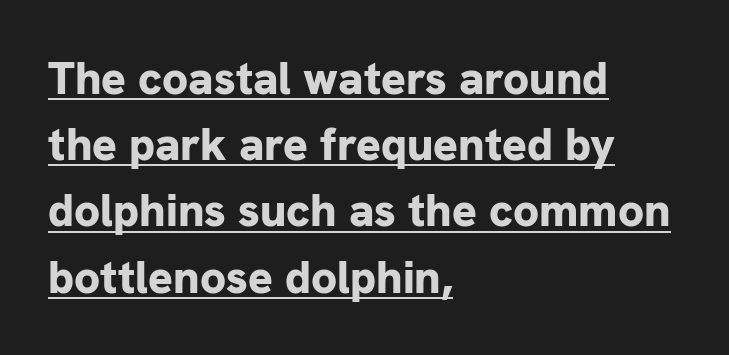
{"serif": "no", "italic": "no", "bold": "yes", "weight": "bold", "width": "normal", "stroke_contrast": "low", "x_height": "medium", "monospaced": "no", "underline": "yes", "align": "left", "line_spacing": "normal", "line_spacing_ratio": 1.44, "letter_spacing": "normal", "letter_spacing_em": 0.0, "glyph_px": 46}
